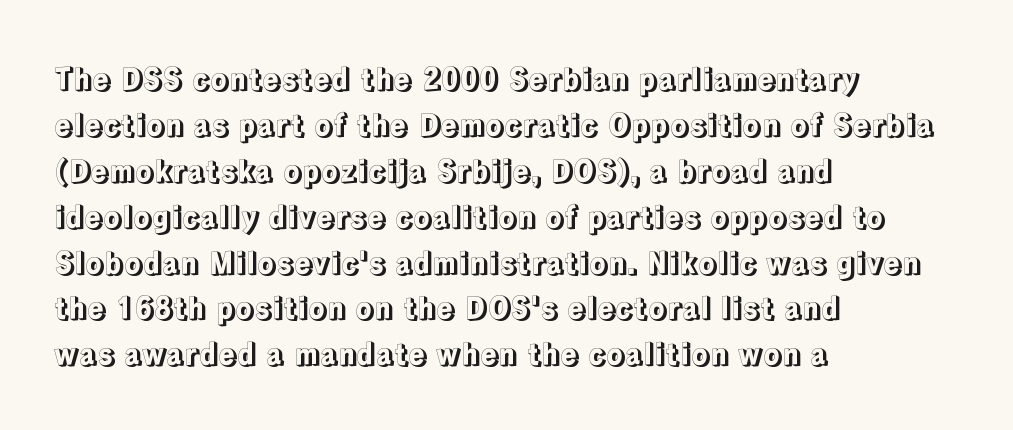
{"italic": "no", "width": "normal", "x_height": "medium", "monospaced": "no", "underline": "no", "align": "left", "line_spacing": "normal", "line_spacing_ratio": 1.53, "letter_spacing": "normal", "letter_spacing_em": 0.0, "glyph_px": 30}
